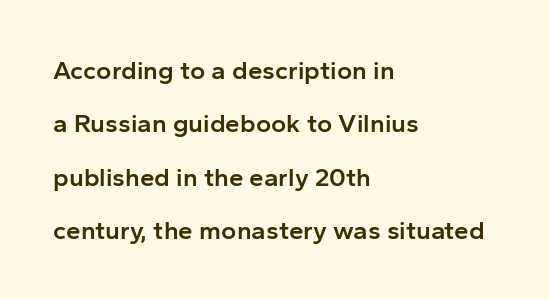
If you drew a ruler down the left edge, every line would touch it. The tracking reads as untouched default to a designer's eye. Plain, unruled lines of type. If you drew a line through each stem, it would be perfectly vertical. I'd describe the lettering as semibold — firm but not a full bold.
